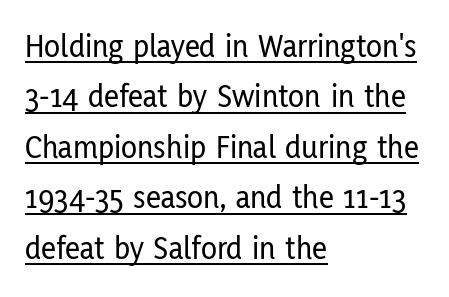
{"serif": "no", "italic": "no", "width": "condensed", "stroke_contrast": "low", "x_height": "medium", "monospaced": "no", "underline": "yes", "align": "left", "line_spacing": "normal", "line_spacing_ratio": 1.53, "letter_spacing": "normal", "letter_spacing_em": 0.0, "glyph_px": 33}
